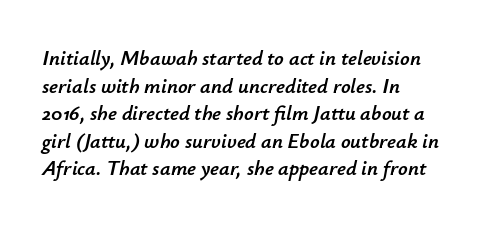
Quick note: interline space is typical. Would a proofreader flag this as italicized? Yes. The space directly below the letters is spotless. This rendering leaves character spacing at its baseline value. Where is the straight margin? On the left.
